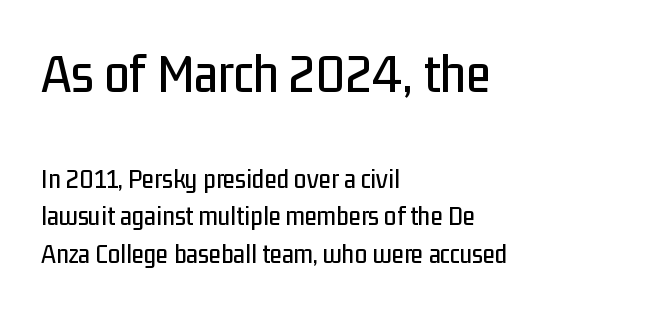
Is the lower block the larger one? No — the upper block carries the bigger type. Leading: standard. Glyph-to-glyph distance matches everyday printed text. This rendering employs a face without finishing strokes, i.e., a sans-serif. The rendering uses natural spacing where letterforms have individual widths.
